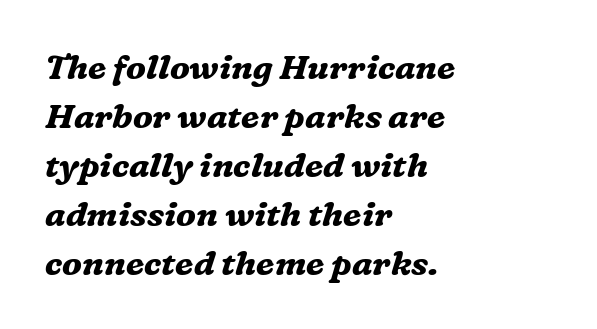
The image shows 34 px bold serif type, italic (leaning right); set left-aligned, normal line spacing (1.44x), normal letter spacing, not underlined; medium stroke contrast and a medium x-height.
